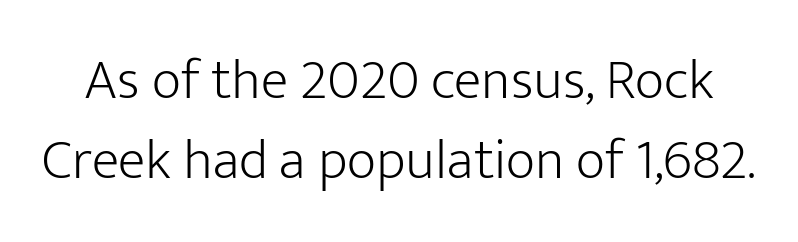
The image shows 57 px light sans-serif type, upright; set normal line spacing (1.4x), normal letter spacing, not underlined; low stroke contrast and a medium x-height.
